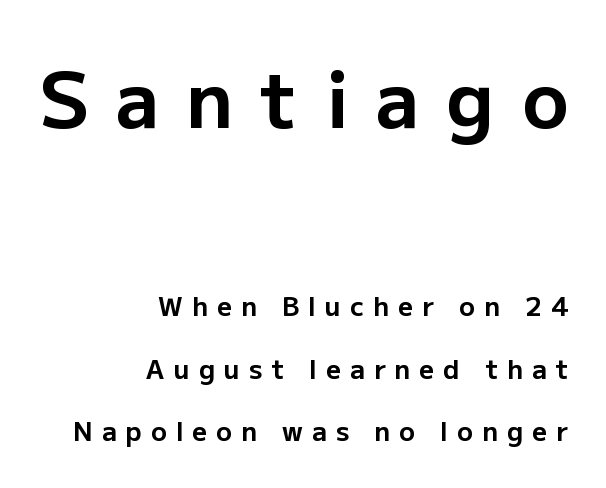
Q: Is the text bold? A: Yes.
Q: Is the text italic (slanted)? A: No, it is upright.
Q: Is the typeface a serif or a sans-serif typeface? A: Sans-serif.
Q: Is the text underlined? A: No.
Q: How is the paragraph aligned? A: Right-aligned.
Q: Is the spacing between letters normal or unusually wide? A: Unusually wide.
Q: Is the spacing between lines tight, normal or loose? A: Loose.
Q: Which block of text is set in a larger size, the first (top) or the second (bottom)? A: The first (top) one.
Q: Width (condensed, normal, or wide)? A: Normal.
Q: Stroke contrast? A: Low.
Q: x-height? A: Medium.
Q: Monospaced? A: No.
